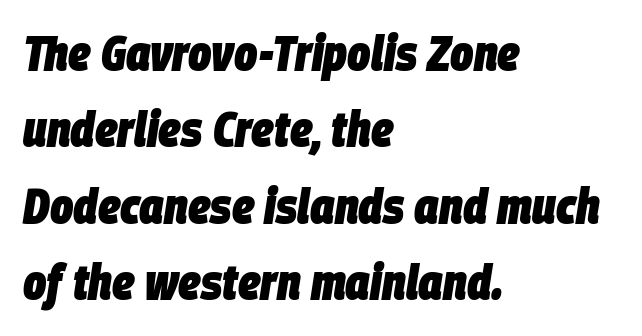
Q: Is the text bold? A: Yes.
Q: Is the text italic (slanted)? A: Yes, it leans right by about 9 degrees.
Q: Is the text underlined? A: No.
Q: How is the paragraph aligned? A: Left-aligned.
Q: Is the spacing between letters normal or unusually wide? A: Normal.
Q: Is the spacing between lines tight, normal or loose? A: Normal.
Q: Width (condensed, normal, or wide)? A: Condensed.
Q: Stroke contrast? A: Low.
Q: x-height? A: Large.
Q: Monospaced? A: No.
